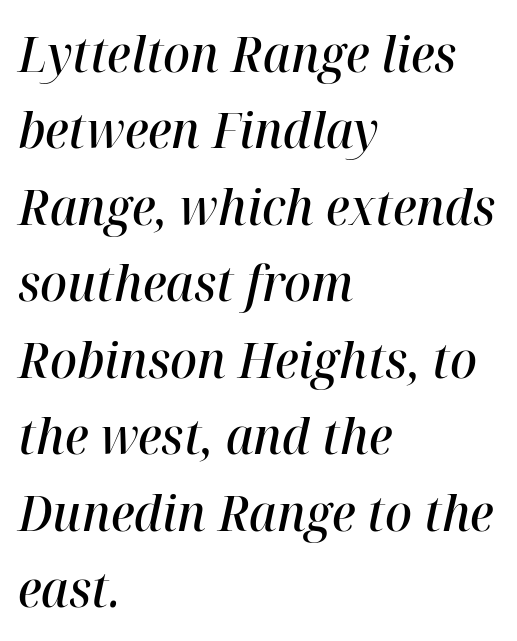
The image shows 50 px semibold type, italic (leaning right); set left-aligned, normal line spacing (1.53x), normal letter spacing, not underlined; high stroke contrast and a medium x-height.
